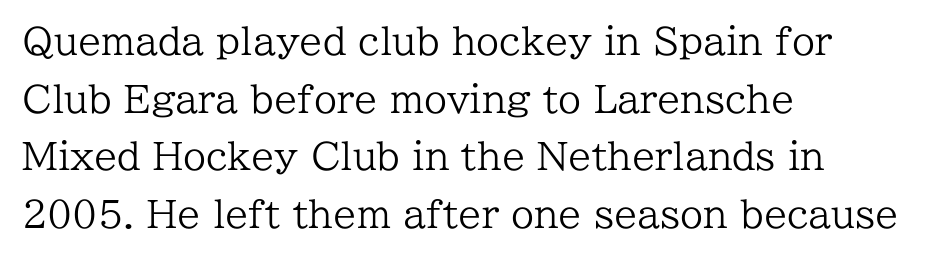
Q: Is the text bold? A: No.
Q: Is the text italic (slanted)? A: No, it is upright.
Q: Is the typeface a serif or a sans-serif typeface? A: Serif.
Q: Is the text underlined? A: No.
Q: How is the paragraph aligned? A: Left-aligned.
Q: Is the spacing between letters normal or unusually wide? A: Normal.
Q: Is the spacing between lines tight, normal or loose? A: Normal.
Q: Width (condensed, normal, or wide)? A: Normal.
Q: Stroke contrast? A: Low.
Q: x-height? A: Medium.
Q: Monospaced? A: No.
